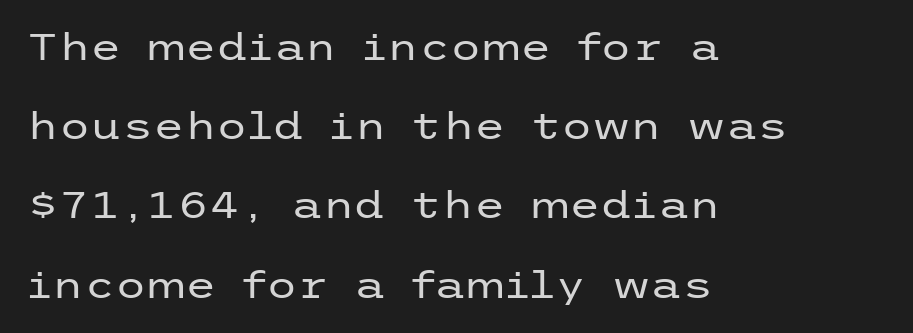
{"serif": "no", "italic": "no", "bold": "no", "weight": "regular", "width": "wide", "stroke_contrast": "low", "x_height": "medium", "underline": "no", "align": "left", "line_spacing": "loose", "line_spacing_ratio": 2.2, "letter_spacing": "normal", "letter_spacing_em": 0.0, "glyph_px": 36}
